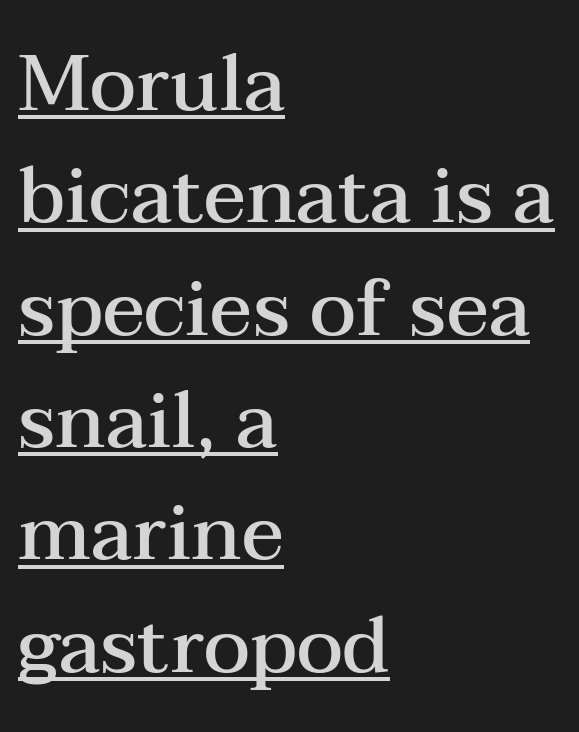
The rows are spaced the way most documents space them. Note the varied advance widths — an 'i' is clearly narrower than an 'm'. The passage shown is typeset with a serif family. There is no visible air inserted between adjacent glyphs. Layout note: lines flush left. Typesetter's note: demi weight, one step under bold.
